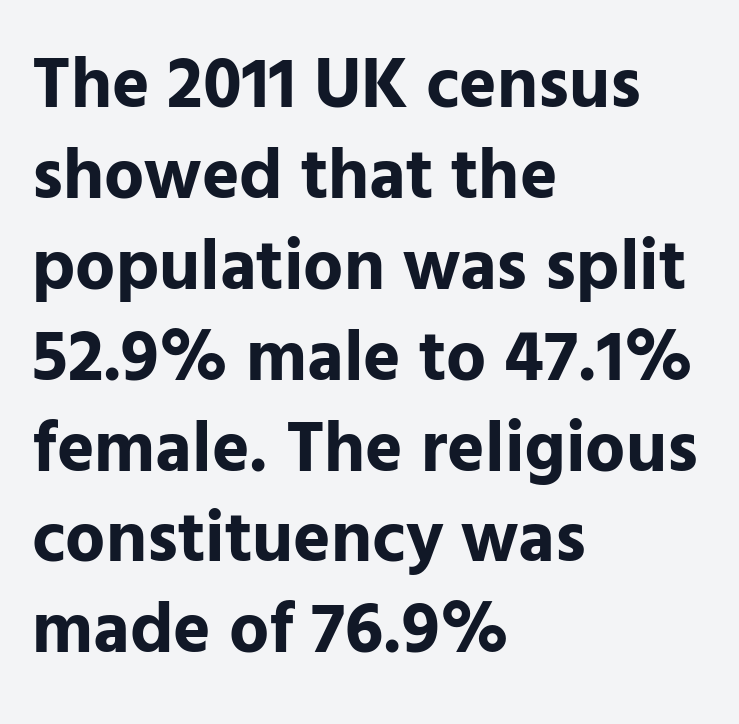
The image shows 71 px bold sans-serif type, upright; set left-aligned, normal line spacing (1.28x), normal letter spacing, not underlined; low stroke contrast and a medium x-height.
